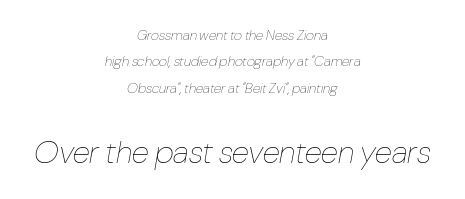
Here the designer chose a conventional face with non-uniform glyph widths. The passage shown is not underscored anywhere. Reading top to bottom, the characters get bigger at the block break. Nothing heavy about these letters — not bold at all. The tracking reads as untouched default to a designer's eye. Yep, that's italic — everything's leaning.
